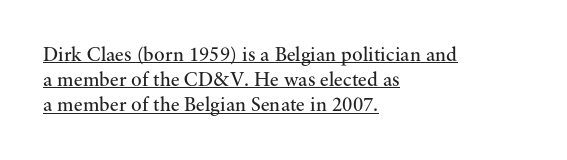
{"italic": "no", "bold": "no", "underline": "yes", "align": "left", "line_spacing": "normal", "line_spacing_ratio": 1.26, "letter_spacing": "normal", "letter_spacing_em": 0.0, "glyph_px": 20}
